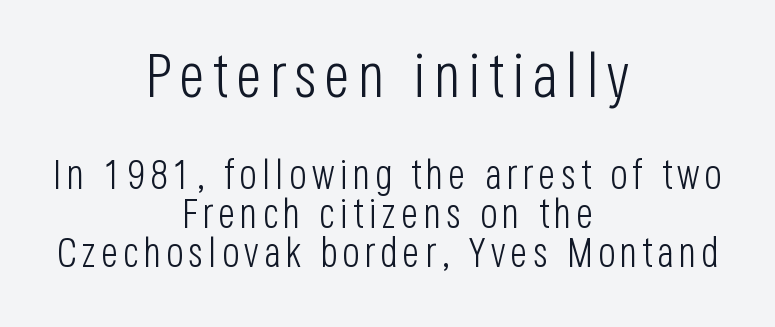
Q: Is the text bold? A: No.
Q: Is the text italic (slanted)? A: No, it is upright.
Q: Is the typeface a serif or a sans-serif typeface? A: Sans-serif.
Q: Is the text underlined? A: No.
Q: How is the paragraph aligned? A: Centered.
Q: Is the spacing between lines tight, normal or loose? A: Tight.
Q: Which block of text is set in a larger size, the first (top) or the second (bottom)? A: The first (top) one.
Q: Width (condensed, normal, or wide)? A: Condensed.
Q: Stroke contrast? A: Low.
Q: x-height? A: Large.
Q: Monospaced? A: No.
